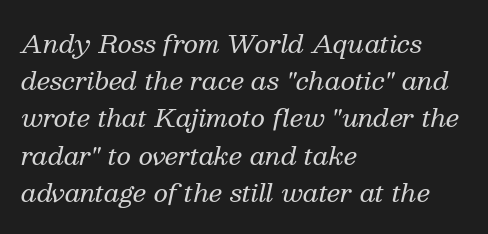
Q: Is the text bold? A: No.
Q: Is the text italic (slanted)? A: Yes, it leans right by about 13 degrees.
Q: Is the text underlined? A: No.
Q: How is the paragraph aligned? A: Left-aligned.
Q: Is the spacing between letters normal or unusually wide? A: Normal.
Q: Is the spacing between lines tight, normal or loose? A: Normal.
